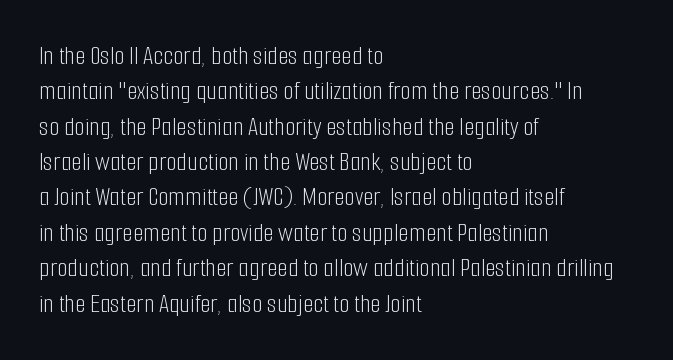
{"italic": "no", "bold": "no", "underline": "no", "align": "left", "line_spacing": "normal", "line_spacing_ratio": 1.31, "letter_spacing": "normal", "letter_spacing_em": 0.0, "glyph_px": 27}
